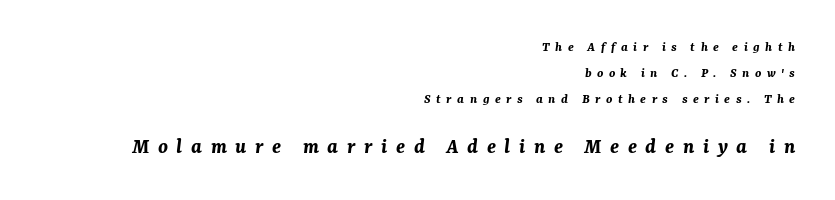
Q: Is the text bold? A: Yes.
Q: Is the text italic (slanted)? A: Yes, it leans right by about 7 degrees.
Q: Is the text underlined? A: No.
Q: How is the paragraph aligned? A: Right-aligned.
Q: Is the spacing between letters normal or unusually wide? A: Unusually wide.
Q: Which block of text is set in a larger size, the first (top) or the second (bottom)? A: The second (bottom) one.
